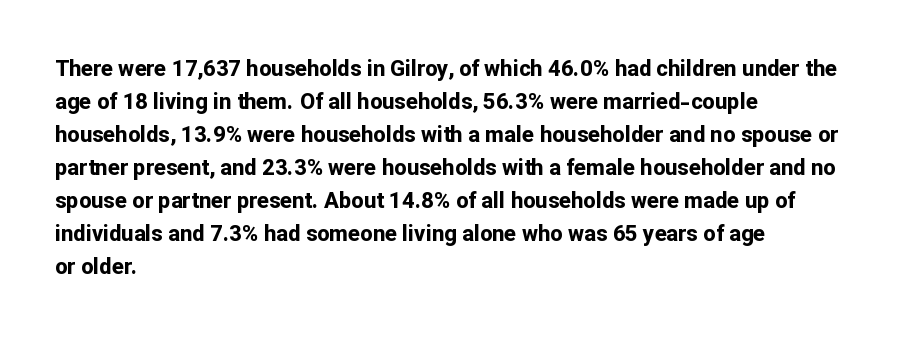
You'd pick this weight for a headline — it's a proper bold. The lettering holds an erect, upright posture throughout. Glance below the letters and you will spot only blank space. Layout note: lines flush left. Characters follow at the spacing the type designer built in. These lines sit exactly where default settings would place them.
